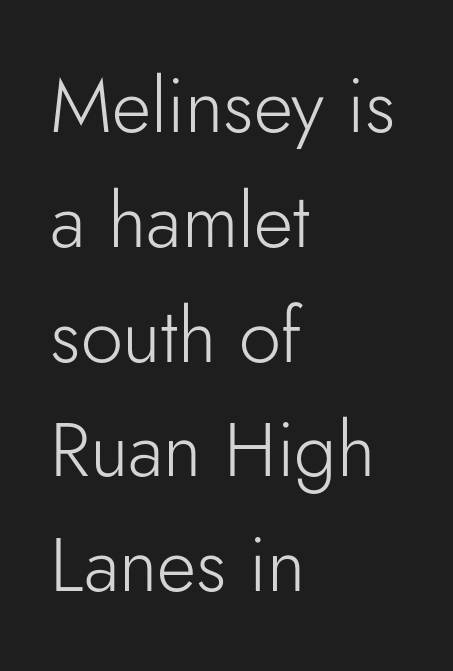
Q: Is the text bold? A: No.
Q: Is the text italic (slanted)? A: No, it is upright.
Q: Is the typeface a serif or a sans-serif typeface? A: Sans-serif.
Q: Is the text underlined? A: No.
Q: How is the paragraph aligned? A: Left-aligned.
Q: Is the spacing between letters normal or unusually wide? A: Normal.
Q: Is the spacing between lines tight, normal or loose? A: Normal.
Q: Width (condensed, normal, or wide)? A: Normal.
Q: Stroke contrast? A: Low.
Q: x-height? A: Small.
Q: Monospaced? A: No.
